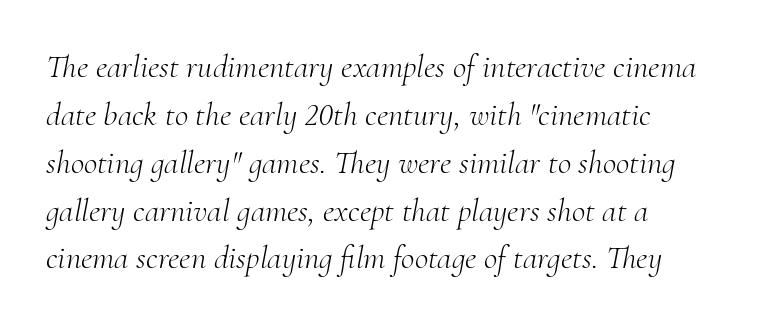
Q: Is the text bold? A: No.
Q: Is the text italic (slanted)? A: Yes, it leans right by about 10 degrees.
Q: Is the typeface a serif or a sans-serif typeface? A: Serif.
Q: Is the text underlined? A: No.
Q: How is the paragraph aligned? A: Left-aligned.
Q: Is the spacing between letters normal or unusually wide? A: Normal.
Q: Is the spacing between lines tight, normal or loose? A: Normal.
Q: Width (condensed, normal, or wide)? A: Normal.
Q: Stroke contrast? A: Medium.
Q: x-height? A: Small.
Q: Monospaced? A: No.
